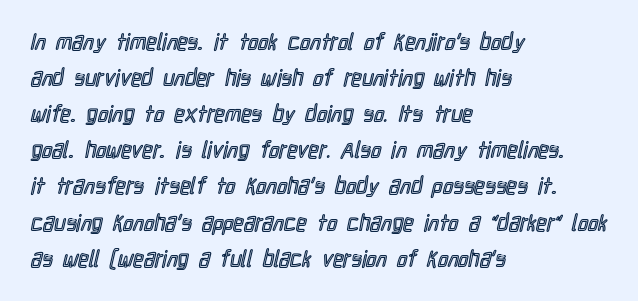
The image shows 23 px text type; set left-aligned, normal line spacing (1.57x), normal letter spacing, not underlined.
